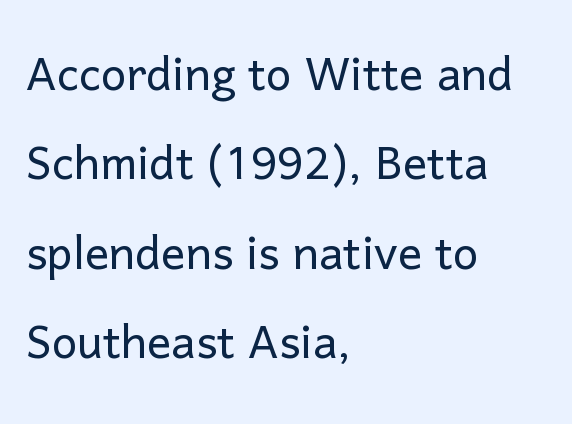
Q: Is the text bold? A: No.
Q: Is the text italic (slanted)? A: No, it is upright.
Q: Is the typeface a serif or a sans-serif typeface? A: Sans-serif.
Q: Is the text underlined? A: No.
Q: How is the paragraph aligned? A: Left-aligned.
Q: Is the spacing between letters normal or unusually wide? A: Normal.
Q: Is the spacing between lines tight, normal or loose? A: Normal.
Q: Width (condensed, normal, or wide)? A: Normal.
Q: Stroke contrast? A: Low.
Q: x-height? A: Medium.
Q: Monospaced? A: No.
